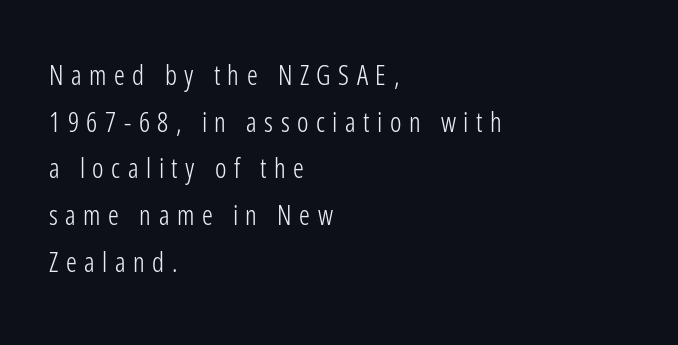
The image shows 27 px text type, upright; set left-aligned, line spacing 1.73x, unusually wide letter spacing (+0.28 em), not underlined.
